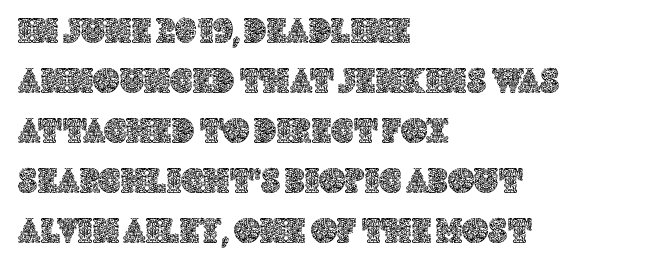
The image shows 36 px text type, upright; set left-aligned, normal line spacing (1.39x), normal letter spacing, not underlined; a large x-height.
